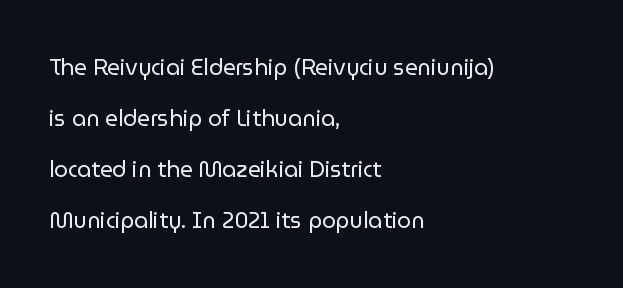
The image shows 22 px text type, upright; set left-aligned, loose line spacing (2.32x), normal letter spacing, not underlined.
